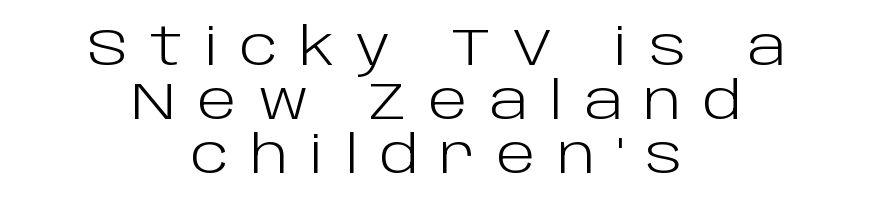
The image shows 52 px light sans-serif type, upright; set centered, tight line spacing (1.04x), unusually wide letter spacing (+0.41 em), not underlined; low stroke contrast and a large x-height.
